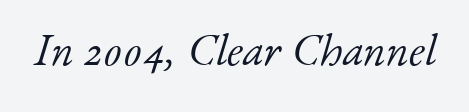
Q: Is the text bold? A: No.
Q: Is the text italic (slanted)? A: Yes, it leans right by about 17 degrees.
Q: Is the typeface a serif or a sans-serif typeface? A: Serif.
Q: Is the text underlined? A: No.
Q: Is the spacing between letters normal or unusually wide? A: Normal.
Q: Width (condensed, normal, or wide)? A: Normal.
Q: Stroke contrast? A: Low.
Q: x-height? A: Small.
Q: Monospaced? A: No.
